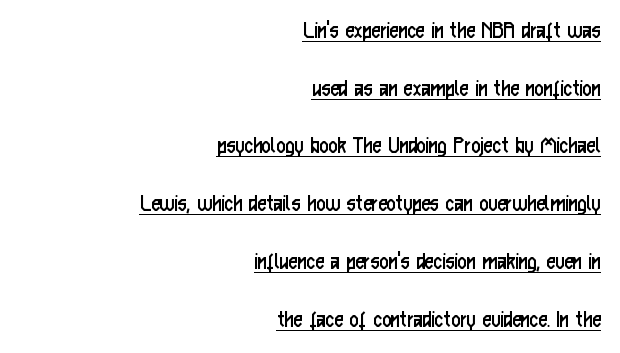
The image shows 25 px text type, upright; set right-aligned, loose line spacing (2.31x), normal letter spacing, underlined.
